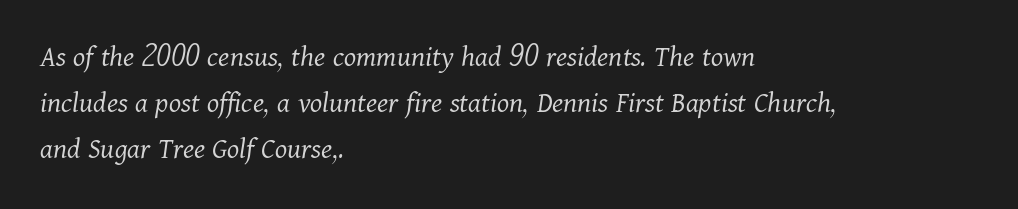
Rendered with sloped, italic letterforms. Between one letter and the next there's only the usual sliver of space. The lines are quadded left. Each stroke keeps to a modest, everyday thickness or less. The font family rendered here belongs to the serif group. Successive baselines arrive at the customary interval.
